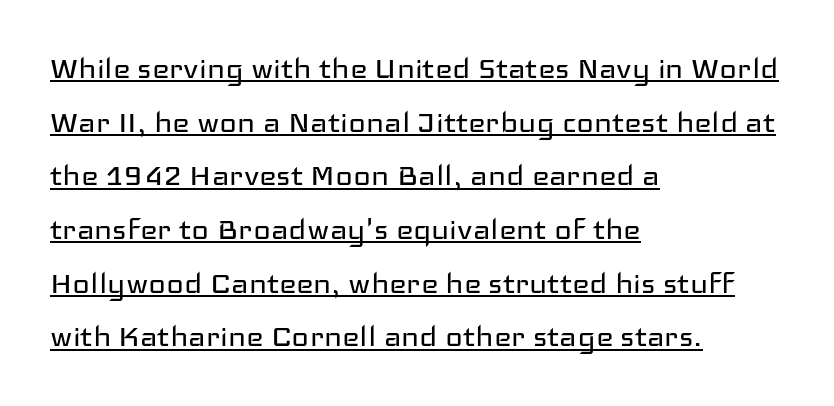
The image shows 37 px regular-weight, wide sans-serif type, upright; set left-aligned, normal line spacing (1.45x), normal letter spacing, underlined; low stroke contrast and a medium x-height.
